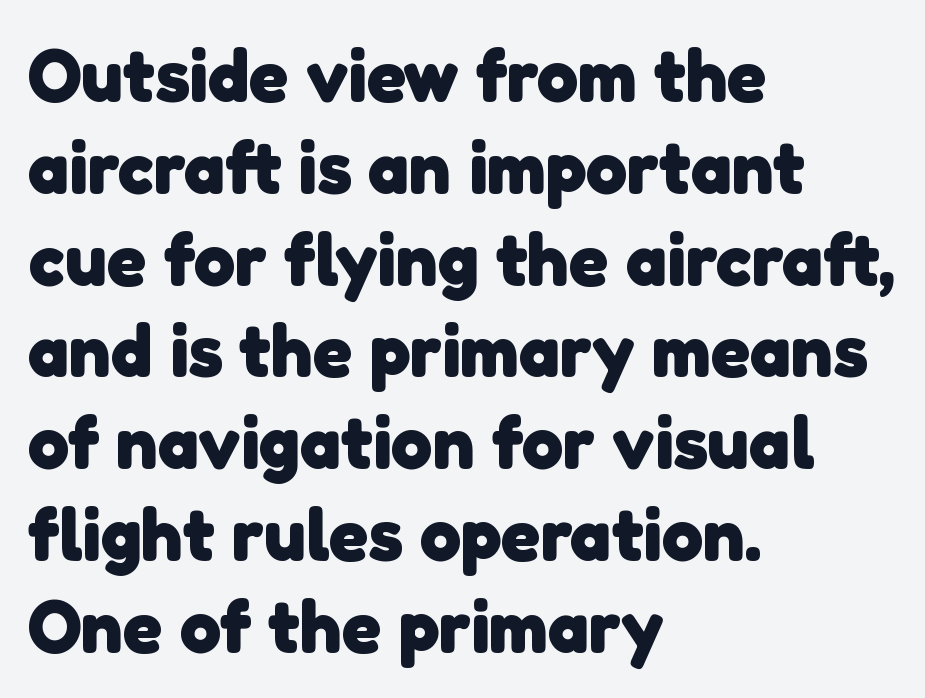
Q: Is the text bold? A: Yes.
Q: Is the typeface a serif or a sans-serif typeface? A: Sans-serif.
Q: Is the text underlined? A: No.
Q: How is the paragraph aligned? A: Left-aligned.
Q: Is the spacing between letters normal or unusually wide? A: Normal.
Q: Width (condensed, normal, or wide)? A: Normal.
Q: Stroke contrast? A: Low.
Q: x-height? A: Medium.
Q: Monospaced? A: No.
